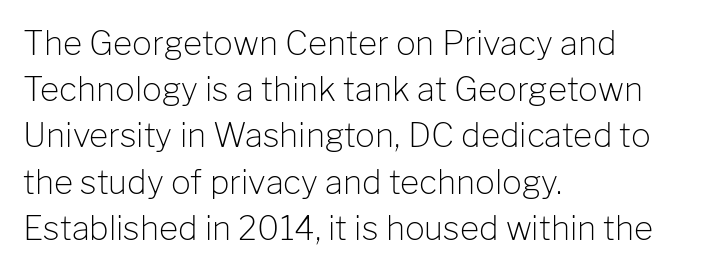
Leading: standard. Look at the bottom of the vertical strokes: they stop flat, with no serifs. Posture: vertical. Does extra space separate the letters? No, they use regular spacing.
